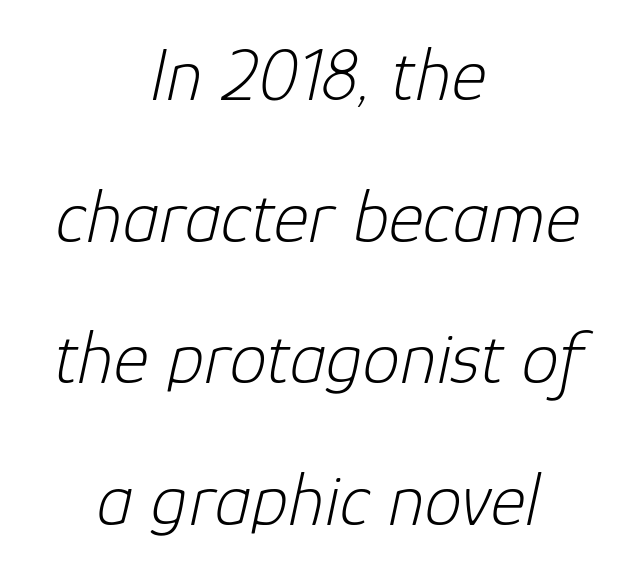
{"italic": "yes", "lean": "right", "slant_degrees": 12, "bold": "no", "weight": "light", "width": "normal", "stroke_contrast": "low", "x_height": "medium", "monospaced": "no", "underline": "no", "align": "center", "line_spacing_ratio": 1.89, "letter_spacing": "normal", "letter_spacing_em": 0.0, "glyph_px": 75}
